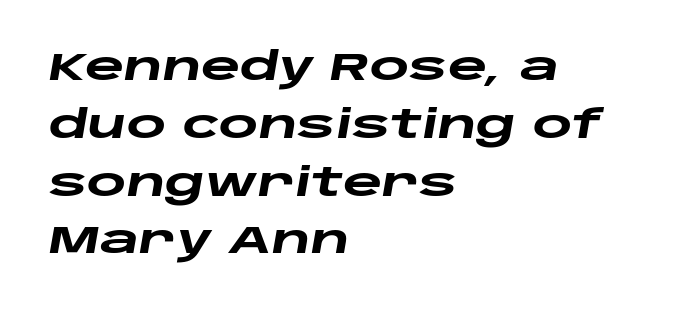
Q: Is the text bold? A: Yes.
Q: Is the text italic (slanted)? A: Yes, it leans right by about 10 degrees.
Q: Is the text underlined? A: No.
Q: How is the paragraph aligned? A: Left-aligned.
Q: Is the spacing between letters normal or unusually wide? A: Normal.
Q: Is the spacing between lines tight, normal or loose? A: Normal.
Q: Width (condensed, normal, or wide)? A: Wide.
Q: Stroke contrast? A: Low.
Q: x-height? A: Large.
Q: Monospaced? A: No.
